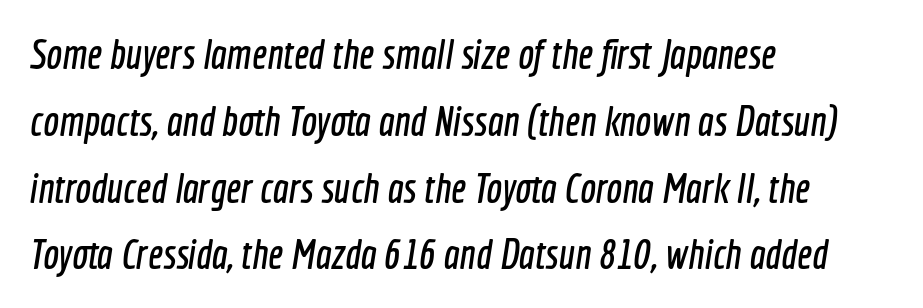
Q: Is the typeface a serif or a sans-serif typeface? A: Sans-serif.
Q: Is the text underlined? A: No.
Q: How is the paragraph aligned? A: Left-aligned.
Q: Is the spacing between letters normal or unusually wide? A: Normal.
Q: Is the spacing between lines tight, normal or loose? A: Normal.
Q: Width (condensed, normal, or wide)? A: Condensed.
Q: x-height? A: Medium.
Q: Monospaced? A: No.
